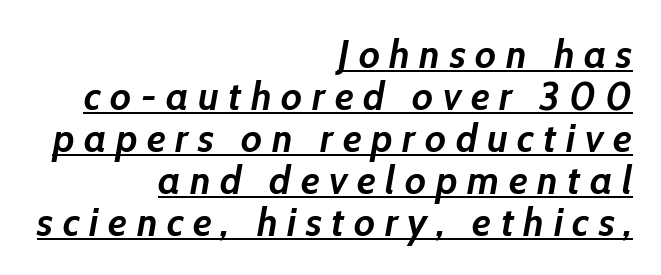
{"italic": "yes", "lean": "right", "slant_degrees": 10, "bold": "yes", "weight": "semibold", "width": "normal", "stroke_contrast": "low", "x_height": "medium", "monospaced": "no", "underline": "yes", "align": "right", "line_spacing": "tight", "line_spacing_ratio": 1.05, "letter_spacing": "wide", "letter_spacing_em": 0.24, "glyph_px": 40}
